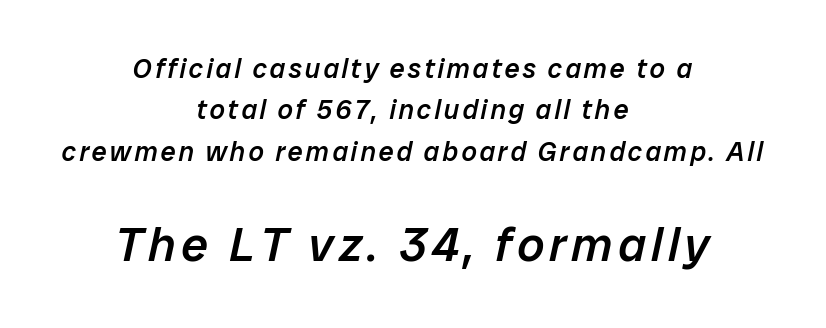
Normally led — the rows are evenly, conventionally spaced. Weight: semibold (demi). Neither beginnings nor endings align; midpoints do. Just letters on the line, the space beneath them empty.
